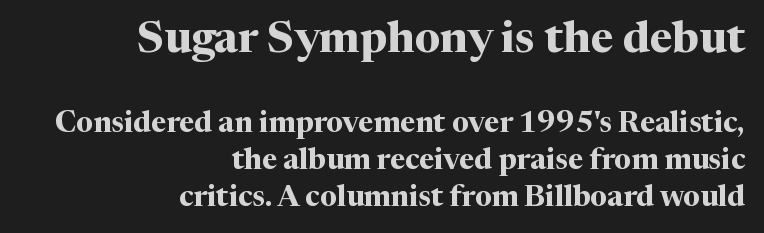
{"serif": "yes", "italic": "no", "bold": "yes", "weight": "bold", "width": "normal", "stroke_contrast": "medium", "x_height": "medium", "monospaced": "no", "underline": "no", "align": "right", "line_spacing": "normal", "line_spacing_ratio": 1.27, "letter_spacing": "normal", "letter_spacing_em": 0.0, "larger_block": "first", "size_ratio": 1.52, "glyph_px": 44}
